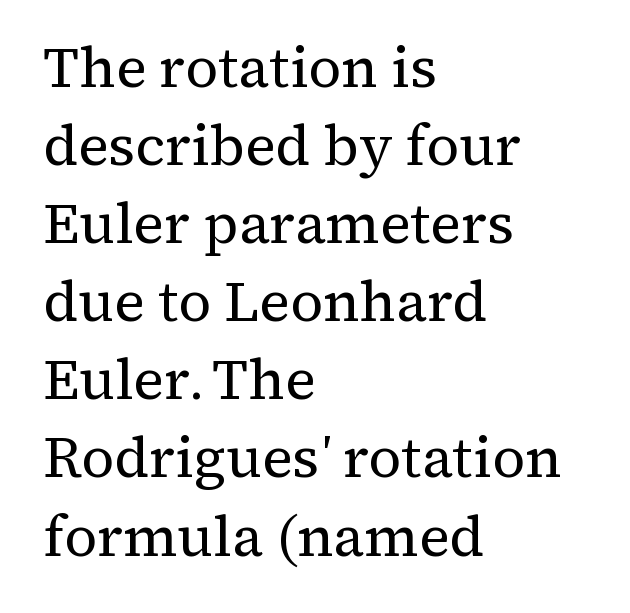
Between one letter and the next there's only the usual sliver of space. Style check: upright. Line starts are locked; line ends wander. Beneath every word, the page is bare. The line-height multiplier appears to be the usual default. Do the characters align in a grid? No, the font is proportional.
